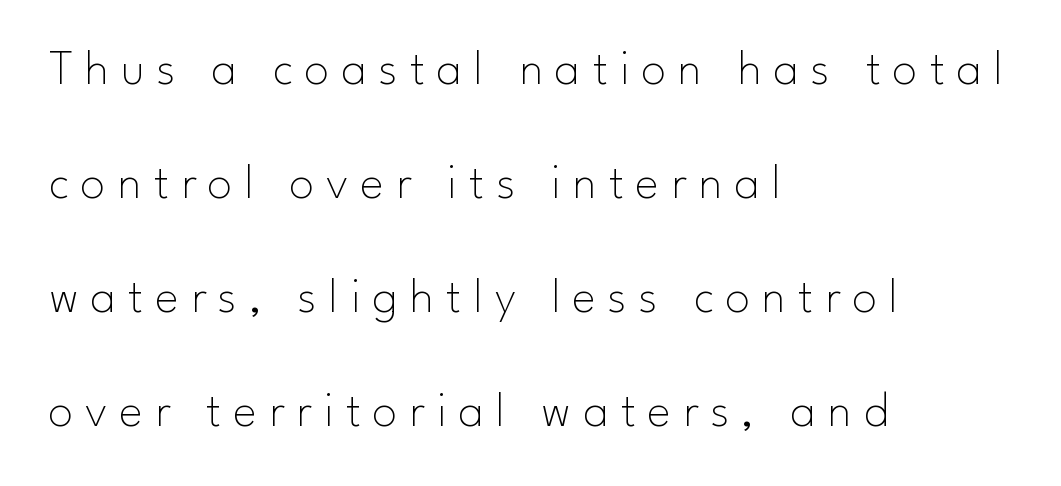
Q: Is the text bold? A: No.
Q: Is the text italic (slanted)? A: No, it is upright.
Q: Is the typeface a serif or a sans-serif typeface? A: Sans-serif.
Q: Is the text underlined? A: No.
Q: How is the paragraph aligned? A: Left-aligned.
Q: Is the spacing between letters normal or unusually wide? A: Unusually wide.
Q: Is the spacing between lines tight, normal or loose? A: Loose.
Q: Width (condensed, normal, or wide)? A: Normal.
Q: Stroke contrast? A: Low.
Q: x-height? A: Small.
Q: Monospaced? A: No.
